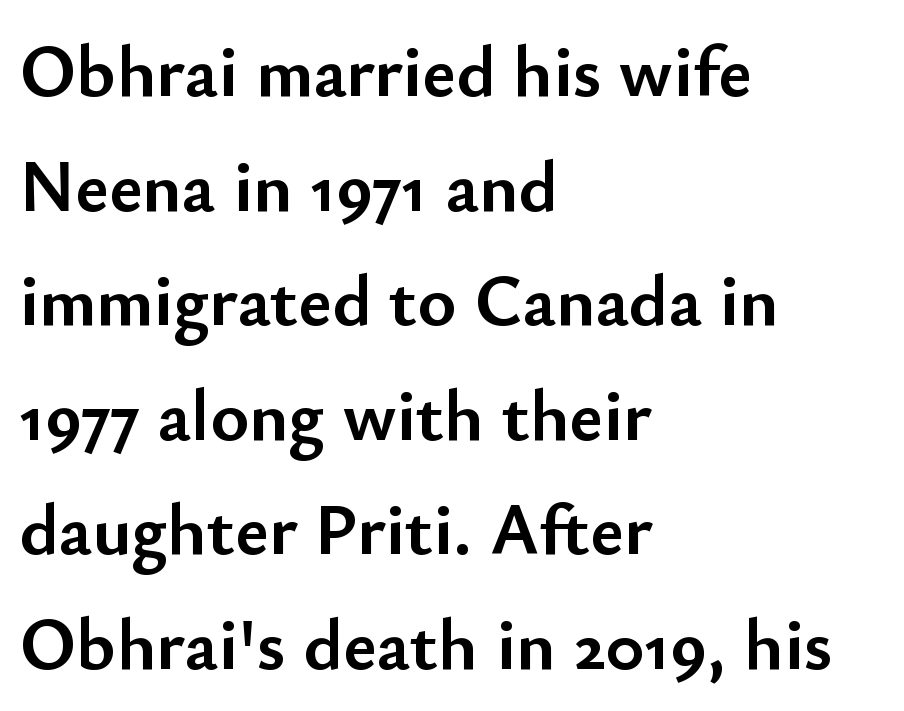
The font is running at its bold setting. The font family rendered here belongs to the sans-serif group. Spacing verdict: proportional, widths tailored to each character. The letters stand straight up with perfectly vertical stems.
